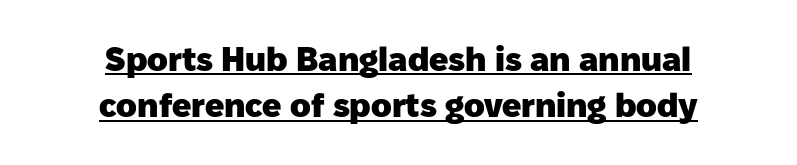
The image shows 34 px heavy sans-serif type, upright; set centered, normal line spacing (1.36x), normal letter spacing, underlined; low stroke contrast and a medium x-height.
